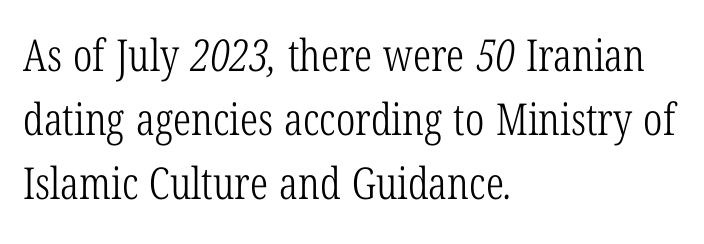
Q: Is the text bold? A: No.
Q: Is the typeface a serif or a sans-serif typeface? A: Serif.
Q: Is the text underlined? A: No.
Q: How is the paragraph aligned? A: Left-aligned.
Q: Is the spacing between letters normal or unusually wide? A: Normal.
Q: Is the spacing between lines tight, normal or loose? A: Normal.
Q: Width (condensed, normal, or wide)? A: Condensed.
Q: Stroke contrast? A: Low.
Q: x-height? A: Medium.
Q: Monospaced? A: No.
